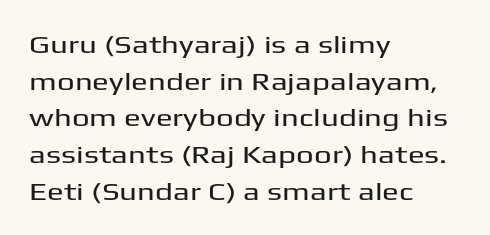
Q: Is the text italic (slanted)? A: No, it is upright.
Q: Is the text underlined? A: No.
Q: How is the paragraph aligned? A: Left-aligned.
Q: Is the spacing between letters normal or unusually wide? A: Normal.
Q: Is the spacing between lines tight, normal or loose? A: Normal.
